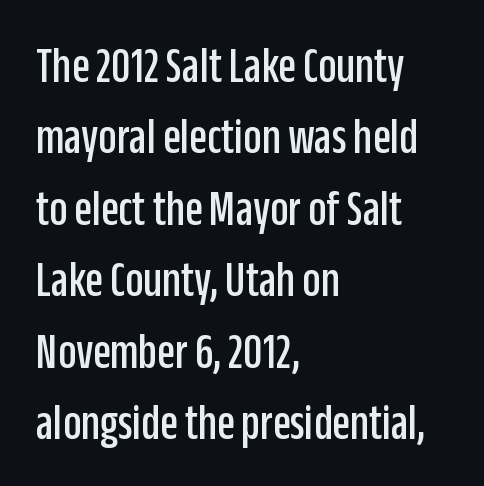
{"serif": "no", "italic": "no", "width": "condensed", "stroke_contrast": "low", "x_height": "large", "monospaced": "no", "underline": "no", "align": "left", "line_spacing": "normal", "line_spacing_ratio": 1.4, "letter_spacing": "normal", "letter_spacing_em": 0.0, "glyph_px": 51}
